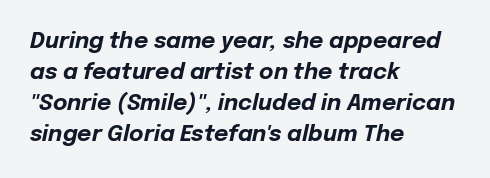
Q: Is the text bold? A: Yes.
Q: Is the text italic (slanted)? A: Yes, it leans right by about 12 degrees.
Q: Is the text underlined? A: No.
Q: How is the paragraph aligned? A: Left-aligned.
Q: Is the spacing between letters normal or unusually wide? A: Normal.
Q: Is the spacing between lines tight, normal or loose? A: Normal.
